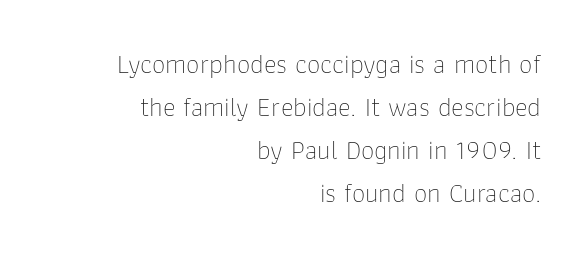
The image shows 27 px text type, upright; set right-aligned, normal line spacing (1.59x), normal letter spacing, not underlined.
